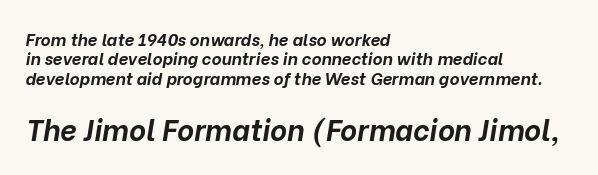
Q: Is the text bold? A: Yes.
Q: Is the text italic (slanted)? A: Yes, it leans right by about 10 degrees.
Q: Is the text underlined? A: No.
Q: How is the paragraph aligned? A: Left-aligned.
Q: Is the spacing between letters normal or unusually wide? A: Normal.
Q: Is the spacing between lines tight, normal or loose? A: Tight.
Q: Which block of text is set in a larger size, the first (top) or the second (bottom)? A: The second (bottom) one.
Q: Width (condensed, normal, or wide)? A: Normal.
Q: Stroke contrast? A: Low.
Q: x-height? A: Medium.
Q: Monospaced? A: No.
